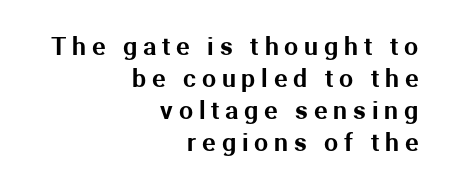
The image shows 25 px text type, upright; set right-aligned, normal line spacing (1.28x), unusually wide letter spacing (+0.23 em), not underlined.
